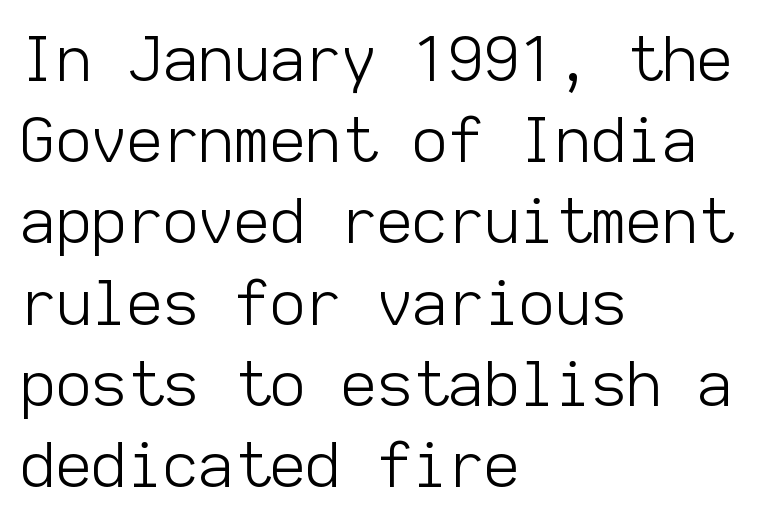
{"serif": "no", "italic": "no", "bold": "no", "weight": "light", "width": "normal", "stroke_contrast": "low", "x_height": "medium", "monospaced": "yes", "underline": "no", "align": "left", "line_spacing": "normal", "line_spacing_ratio": 1.31, "letter_spacing": "normal", "letter_spacing_em": 0.0, "glyph_px": 62}
